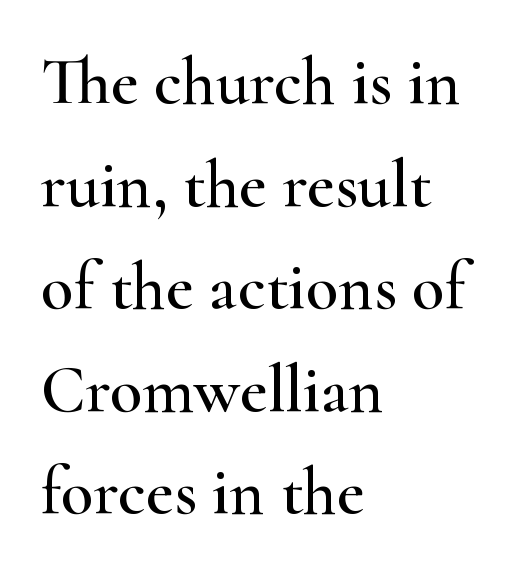
The image shows 67 px wide serif type, upright; set left-aligned, normal line spacing (1.53x), normal letter spacing, not underlined; high stroke contrast and a small x-height.
